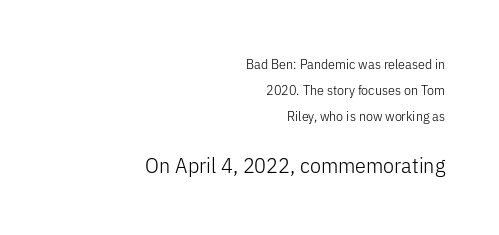
Q: Is the text bold? A: No.
Q: Is the text italic (slanted)? A: No, it is upright.
Q: Is the text underlined? A: No.
Q: How is the paragraph aligned? A: Right-aligned.
Q: Is the spacing between letters normal or unusually wide? A: Normal.
Q: Which block of text is set in a larger size, the first (top) or the second (bottom)? A: The second (bottom) one.
